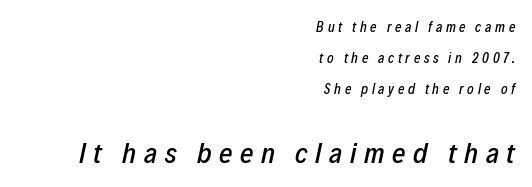
The image shows 29 px condensed type, italic (leaning right); set right-aligned, loose line spacing (2.21x), unusually wide letter spacing (+0.26 em), not underlined; the second (bottom) block is 2.07x larger; low stroke contrast and a medium x-height.
